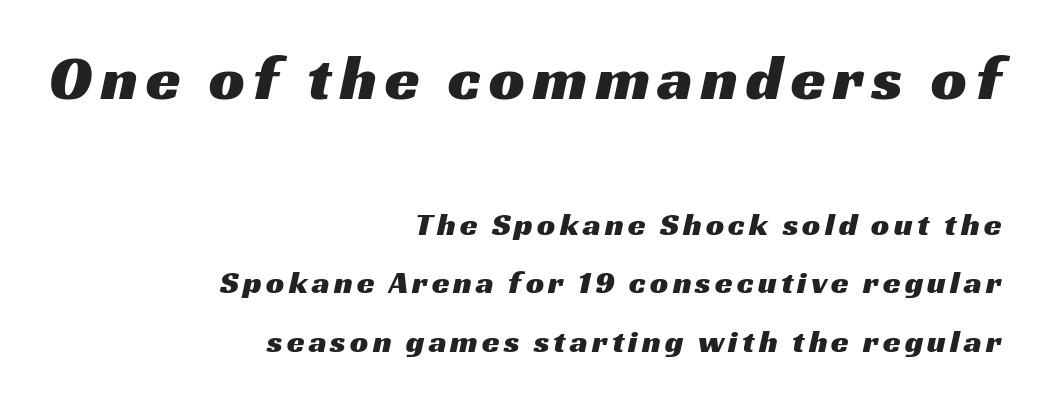
Q: Is the typeface a serif or a sans-serif typeface? A: Sans-serif.
Q: Is the text underlined? A: No.
Q: How is the paragraph aligned? A: Right-aligned.
Q: Which block of text is set in a larger size, the first (top) or the second (bottom)? A: The first (top) one.
Q: Width (condensed, normal, or wide)? A: Wide.
Q: Stroke contrast? A: Medium.
Q: x-height? A: Medium.
Q: Monospaced? A: No.
